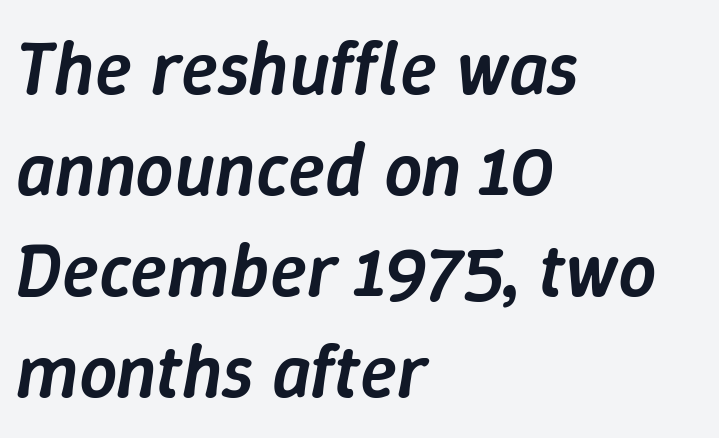
{"italic": "yes", "lean": "right", "slant_degrees": 9, "bold": "semi", "weight": "semibold", "width": "normal", "stroke_contrast": "low", "x_height": "medium", "monospaced": "no", "underline": "no", "align": "left", "line_spacing": "normal", "line_spacing_ratio": 1.33, "letter_spacing": "normal", "letter_spacing_em": 0.0, "glyph_px": 76}
